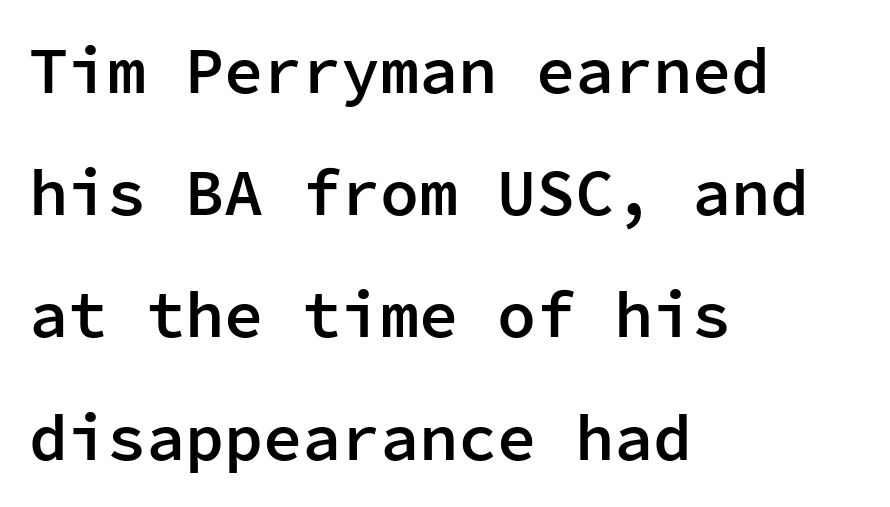
{"serif": "no", "italic": "no", "bold": "semi", "weight": "semibold", "width": "normal", "stroke_contrast": "low", "x_height": "medium", "monospaced": "yes", "underline": "no", "align": "left", "line_spacing_ratio": 1.88, "letter_spacing": "normal", "letter_spacing_em": 0.0, "glyph_px": 65}
